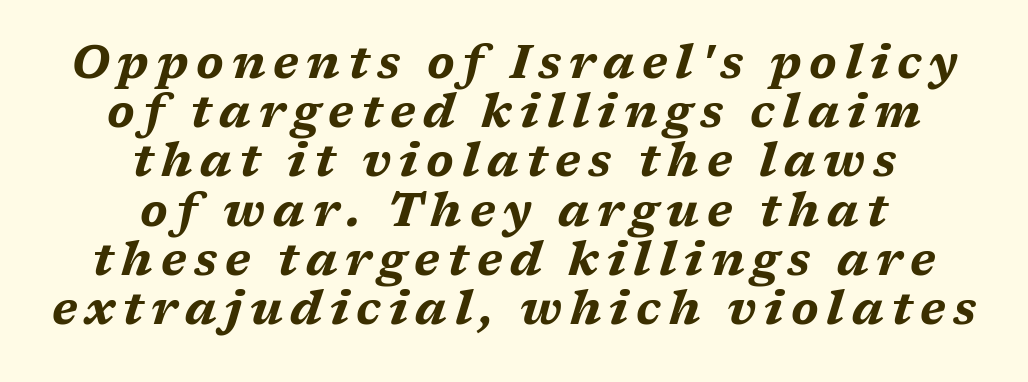
The image shows 46 px bold, wide type, italic (leaning right); set centered, tight line spacing (1.07x), not underlined; medium stroke contrast and a medium x-height.
